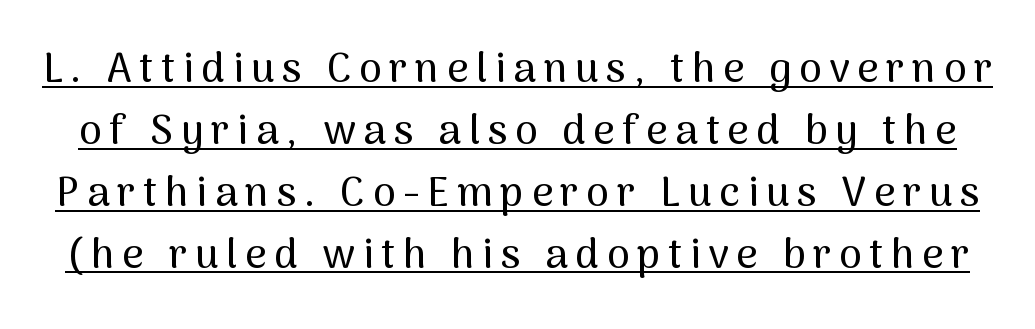
{"serif": "no", "italic": "no", "width": "normal", "stroke_contrast": "medium", "x_height": "medium", "monospaced": "no", "underline": "yes", "line_spacing": "normal", "line_spacing_ratio": 1.51, "glyph_px": 41}
